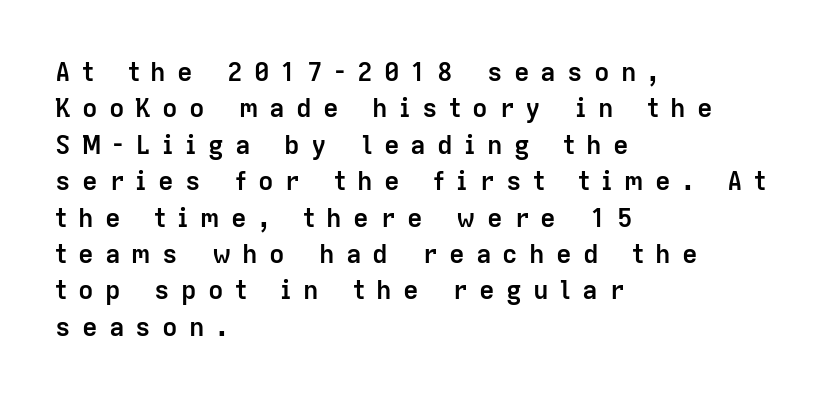
{"italic": "no", "bold": "yes", "underline": "no", "align": "left", "line_spacing": "normal", "line_spacing_ratio": 1.4, "letter_spacing": "wide", "letter_spacing_em": 0.43, "glyph_px": 26}
